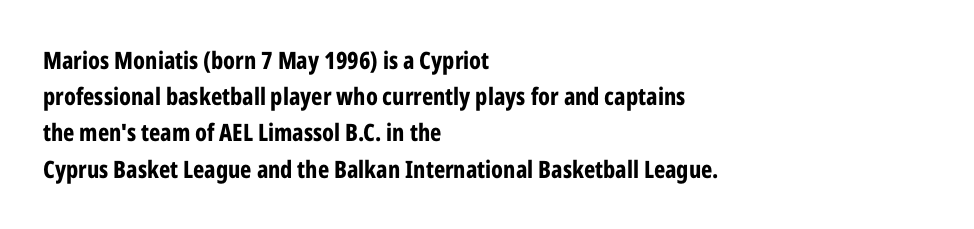
{"italic": "no", "bold": "yes", "underline": "no", "align": "left", "line_spacing": "normal", "line_spacing_ratio": 1.51, "letter_spacing": "normal", "letter_spacing_em": 0.0, "glyph_px": 24}
